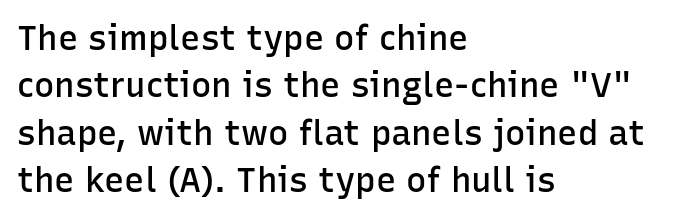
The image shows 34 px semibold sans-serif type, upright; set left-aligned, normal line spacing (1.39x), normal letter spacing, not underlined; low stroke contrast and a medium x-height.
